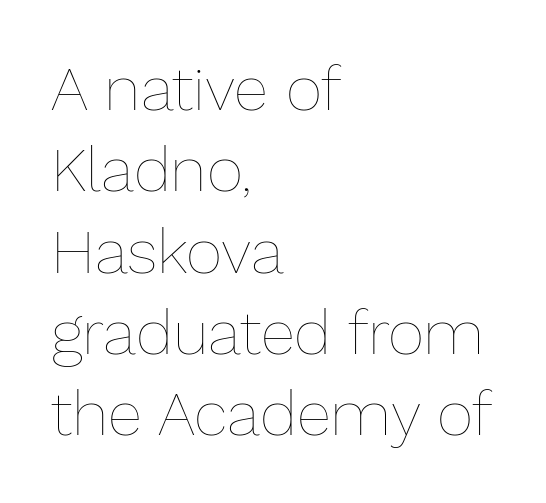
{"italic": "no", "bold": "no", "weight": "thin", "width": "normal", "stroke_contrast": "low", "x_height": "medium", "monospaced": "no", "underline": "no", "align": "left", "line_spacing": "normal", "line_spacing_ratio": 1.29, "letter_spacing": "normal", "letter_spacing_em": 0.0, "glyph_px": 63}
